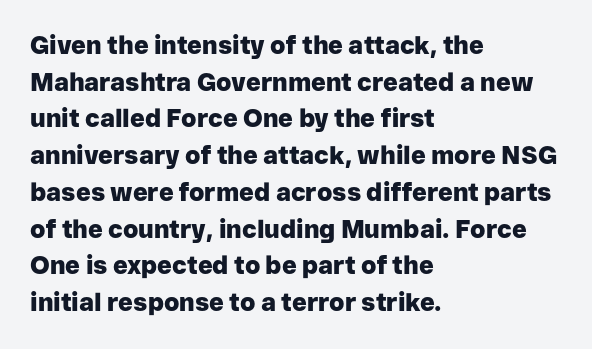
Compared with an ordinary text face, these strokes are far heavier — a full bold. Tall strokes in this sample are plumb rather than angled. Reading down the block, your eye returns to a fixed left position each line. The space directly below the letters is spotless. Leading matches the norm, producing a regular column. The type is set solid horizontally, with unmodified tracking.
